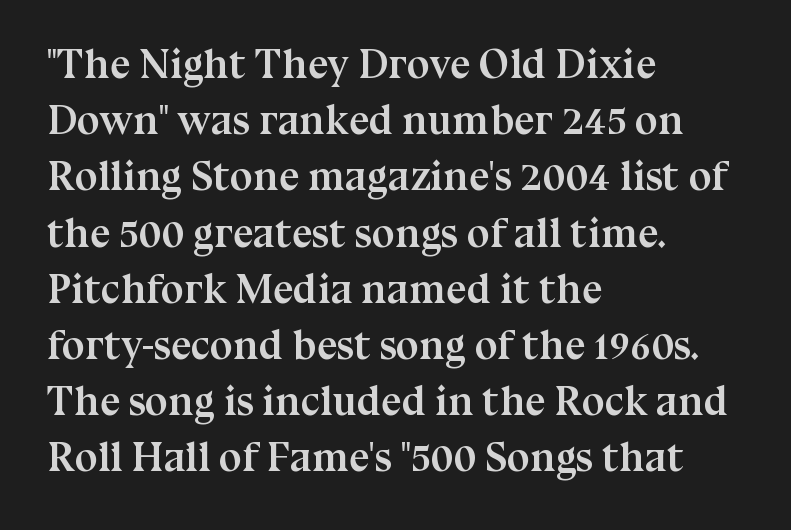
Q: Is the text bold? A: Yes.
Q: Is the text italic (slanted)? A: No, it is upright.
Q: Is the typeface a serif or a sans-serif typeface? A: Serif.
Q: Is the text underlined? A: No.
Q: How is the paragraph aligned? A: Left-aligned.
Q: Is the spacing between letters normal or unusually wide? A: Normal.
Q: Is the spacing between lines tight, normal or loose? A: Normal.
Q: Width (condensed, normal, or wide)? A: Normal.
Q: Stroke contrast? A: Medium.
Q: x-height? A: Medium.
Q: Monospaced? A: No.
